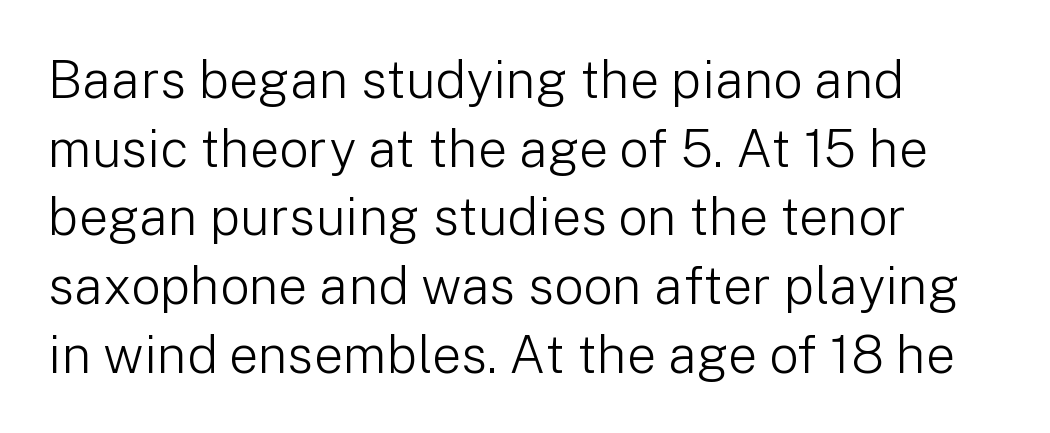
The image shows 52 px light sans-serif type, upright; set left-aligned, normal line spacing (1.32x), normal letter spacing, not underlined; low stroke contrast and a medium x-height.
